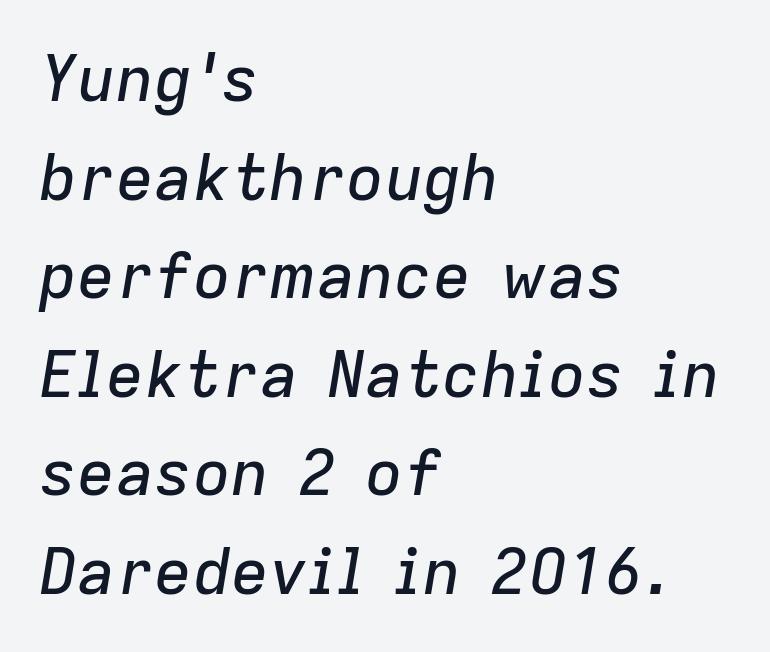
{"italic": "yes", "lean": "right", "slant_degrees": 9, "width": "normal", "stroke_contrast": "low", "x_height": "medium", "monospaced": "no", "underline": "no", "align": "left", "line_spacing": "normal", "line_spacing_ratio": 1.54, "letter_spacing": "normal", "letter_spacing_em": 0.0, "glyph_px": 64}
